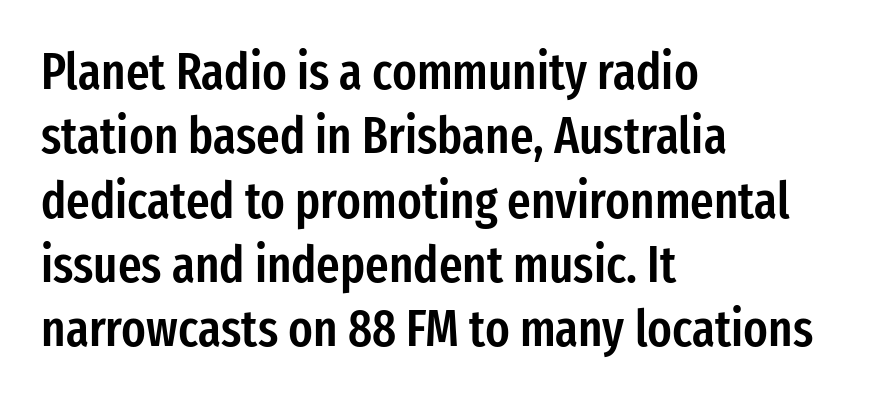
Q: Is the text bold? A: Semi-bold.
Q: Is the text italic (slanted)? A: No, it is upright.
Q: Is the typeface a serif or a sans-serif typeface? A: Sans-serif.
Q: Is the text underlined? A: No.
Q: How is the paragraph aligned? A: Left-aligned.
Q: Is the spacing between letters normal or unusually wide? A: Normal.
Q: Is the spacing between lines tight, normal or loose? A: Normal.
Q: Width (condensed, normal, or wide)? A: Condensed.
Q: Stroke contrast? A: Low.
Q: x-height? A: Medium.
Q: Monospaced? A: No.
